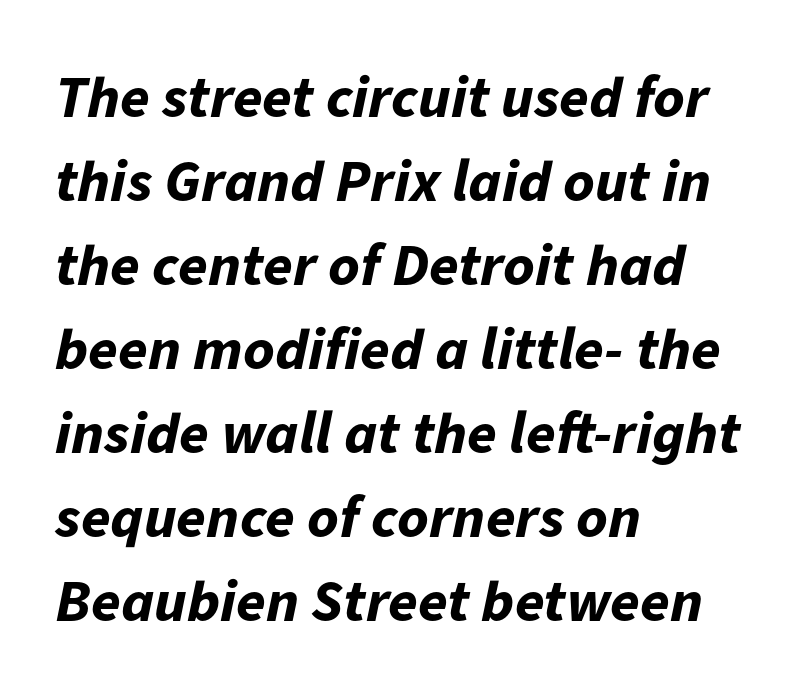
Q: Is the text bold? A: Yes.
Q: Is the text italic (slanted)? A: Yes, it leans right by about 11 degrees.
Q: Is the text underlined? A: No.
Q: How is the paragraph aligned? A: Left-aligned.
Q: Is the spacing between letters normal or unusually wide? A: Normal.
Q: Is the spacing between lines tight, normal or loose? A: Normal.
Q: Width (condensed, normal, or wide)? A: Normal.
Q: Stroke contrast? A: Low.
Q: x-height? A: Medium.
Q: Monospaced? A: No.
